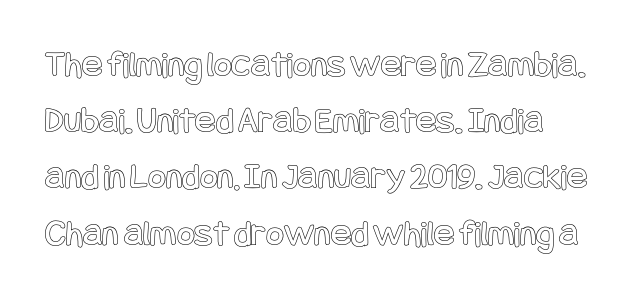
The image shows 38 px condensed type, upright; set normal line spacing (1.48x), normal letter spacing, not underlined; a large x-height.
